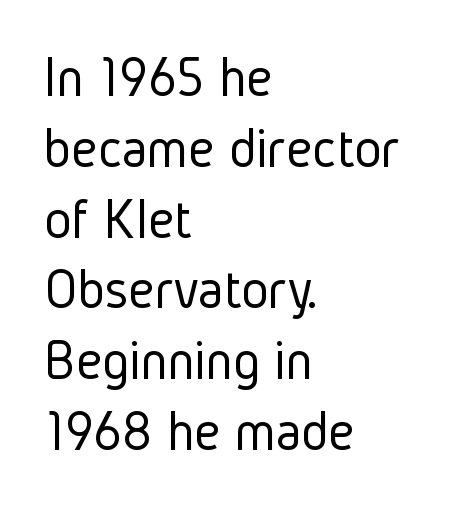
The image shows 58 px light, condensed sans-serif type, upright; set left-aligned, line spacing 1.22x, normal letter spacing, not underlined; low stroke contrast and a medium x-height.
